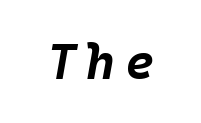
Q: Is the text bold? A: Yes.
Q: Is the text italic (slanted)? A: Yes, it leans right by about 10 degrees.
Q: Is the text underlined? A: No.
Q: Width (condensed, normal, or wide)? A: Normal.
Q: Stroke contrast? A: Low.
Q: x-height? A: Large.
